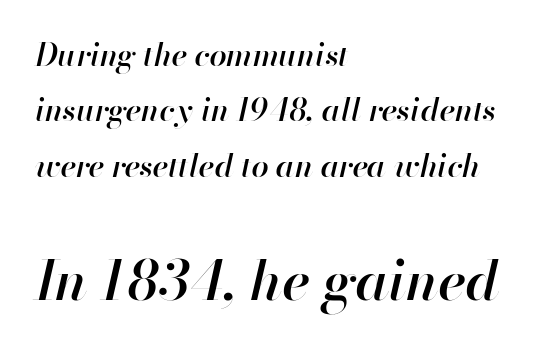
The image shows 55 px semibold type, italic (leaning right); set left-aligned, line spacing 1.79x, normal letter spacing, not underlined; the second (bottom) block is 1.77x larger; high stroke contrast and a small x-height.
